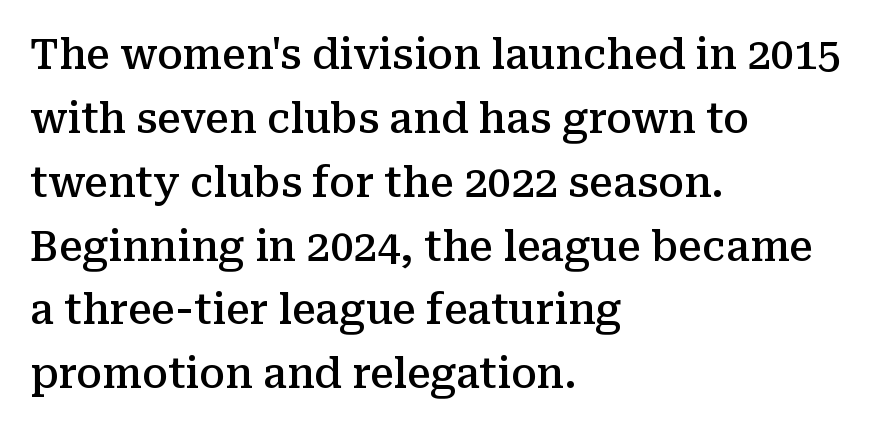
Q: Is the text bold? A: Semi-bold.
Q: Is the text italic (slanted)? A: No, it is upright.
Q: Is the typeface a serif or a sans-serif typeface? A: Serif.
Q: Is the text underlined? A: No.
Q: How is the paragraph aligned? A: Left-aligned.
Q: Is the spacing between letters normal or unusually wide? A: Normal.
Q: Is the spacing between lines tight, normal or loose? A: Normal.
Q: Width (condensed, normal, or wide)? A: Normal.
Q: Stroke contrast? A: Medium.
Q: x-height? A: Medium.
Q: Monospaced? A: No.
